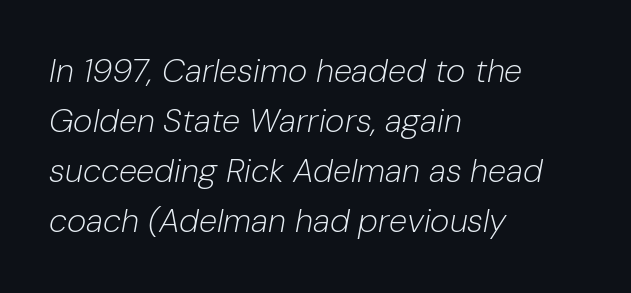
Q: Is the text bold? A: No.
Q: Is the text italic (slanted)? A: Yes, it leans right by about 10 degrees.
Q: Is the text underlined? A: No.
Q: How is the paragraph aligned? A: Left-aligned.
Q: Is the spacing between letters normal or unusually wide? A: Normal.
Q: Is the spacing between lines tight, normal or loose? A: Normal.
Q: Width (condensed, normal, or wide)? A: Normal.
Q: Stroke contrast? A: Low.
Q: x-height? A: Medium.
Q: Monospaced? A: No.
